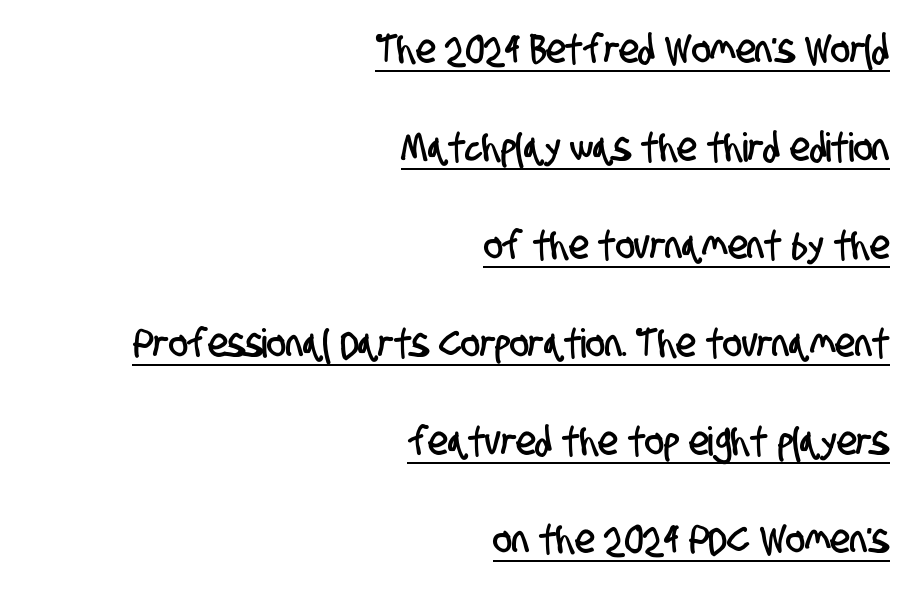
The block of text is sparse from top to bottom, with ample space between rows. The words here are underlined. These lines are composed in type without serifs. Honestly, the letter spacing is just normal — you wouldn't notice it. The passage shown is typed in a proportional face where columns would drift. Layout note: lines flush right.
